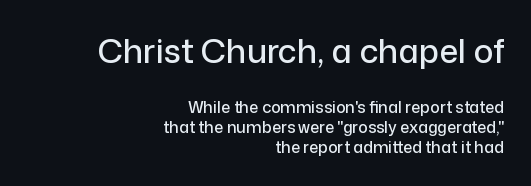
This sample keeps an unexceptional amount of space between lines. Does the bottom block carry the larger type? No, the top block does. A bare baseline throughout the passage. Ascenders rise straight up at ninety degrees.
